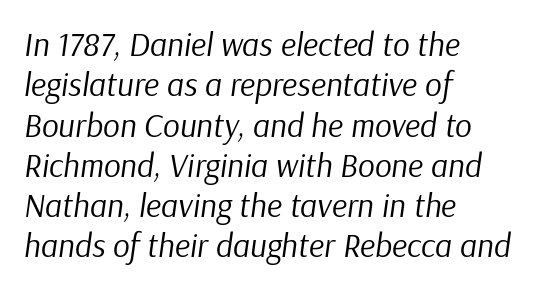
Q: Is the text bold? A: No.
Q: Is the text italic (slanted)? A: Yes, it leans right by about 9 degrees.
Q: Is the text underlined? A: No.
Q: How is the paragraph aligned? A: Left-aligned.
Q: Is the spacing between letters normal or unusually wide? A: Normal.
Q: Width (condensed, normal, or wide)? A: Normal.
Q: Stroke contrast? A: Low.
Q: x-height? A: Medium.
Q: Monospaced? A: No.
